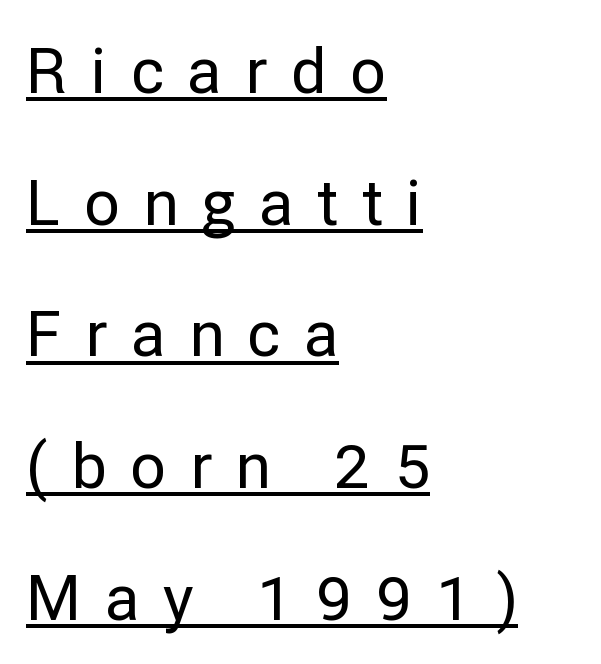
Posture: upright roman. Look at the bottom of the vertical strokes: they stop flat, with no serifs. Horizontal alignment here is leftward, the default for most running prose. Honestly, the rows look like they've been pulled way apart. Someone cranked the tracking dial way up on this one.
